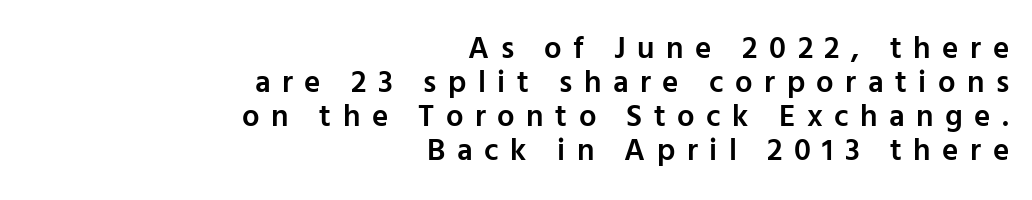
The image shows 31 px semibold sans-serif type, upright; set right-aligned, tight line spacing (1.1x), unusually wide letter spacing (+0.37 em), not underlined; low stroke contrast and a medium x-height.
